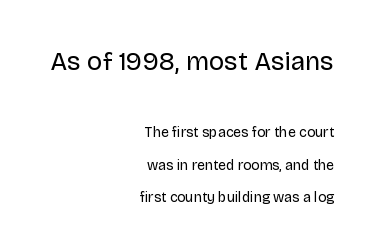
The image shows 26 px text type, upright; set right-aligned, loose line spacing (2.32x), normal letter spacing, not underlined; the first (top) block is 1.86x larger.
